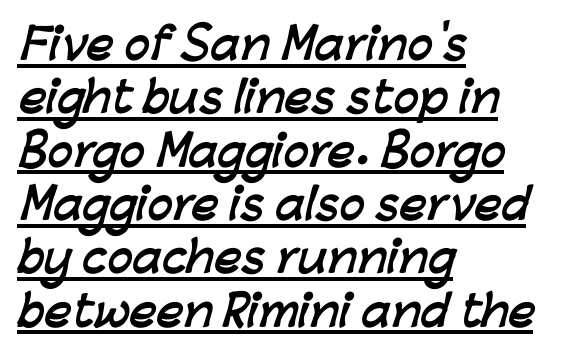
Do the characters align in a grid? No, the font is proportional. The characters display no serif detailing; their extremities are plain. Caption: standard tracking, unaltered. Beneath each row of characters lies a ruled line. The font is running at its bold setting.
